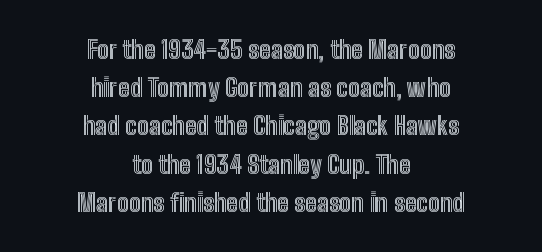
{"italic": "no", "underline": "no", "align": "center", "line_spacing": "normal", "line_spacing_ratio": 1.53, "letter_spacing": "normal", "letter_spacing_em": 0.0, "glyph_px": 25}
